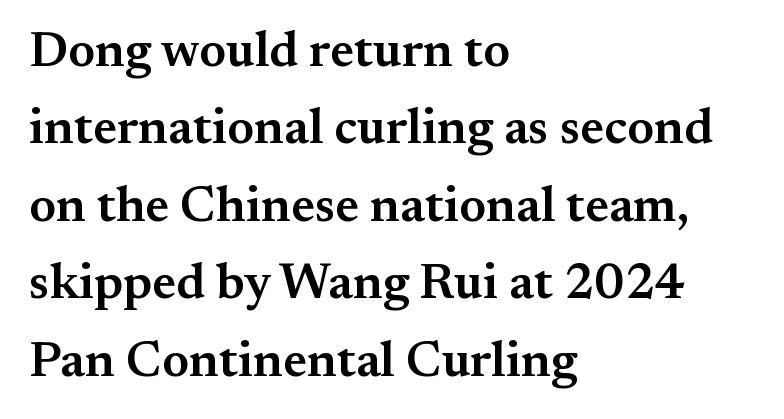
{"serif": "yes", "italic": "no", "bold": "semi", "weight": "semibold", "width": "normal", "stroke_contrast": "medium", "x_height": "small", "monospaced": "no", "underline": "no", "align": "left", "line_spacing": "normal", "line_spacing_ratio": 1.55, "letter_spacing": "normal", "letter_spacing_em": 0.0, "glyph_px": 50}
